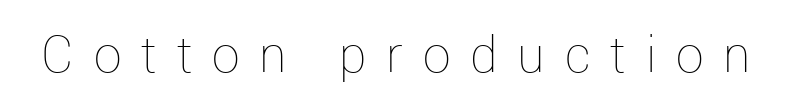
The image shows 50 px thin type, upright; set unusually wide letter spacing (+0.4 em), not underlined; low stroke contrast and a medium x-height.
